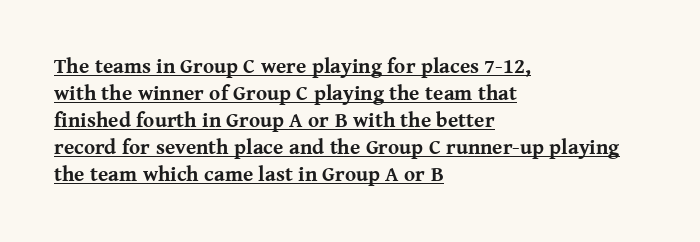
The image shows 21 px bold type, upright; set left-aligned, normal line spacing (1.29x), normal letter spacing, underlined.
